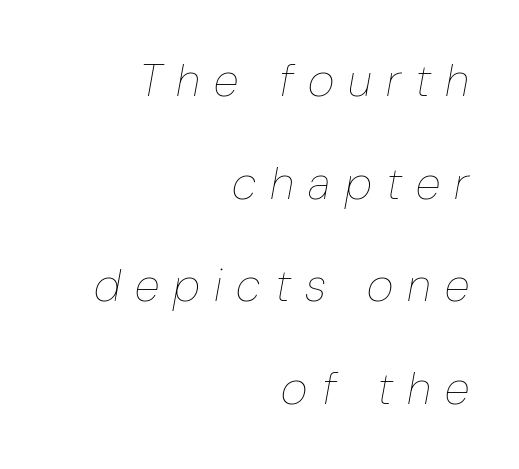
Q: Is the text bold? A: No.
Q: Is the text italic (slanted)? A: Yes, it leans right by about 10 degrees.
Q: Is the text underlined? A: No.
Q: How is the paragraph aligned? A: Right-aligned.
Q: Is the spacing between letters normal or unusually wide? A: Unusually wide.
Q: Is the spacing between lines tight, normal or loose? A: Loose.
Q: Width (condensed, normal, or wide)? A: Condensed.
Q: Stroke contrast? A: Low.
Q: x-height? A: Medium.
Q: Monospaced? A: No.
